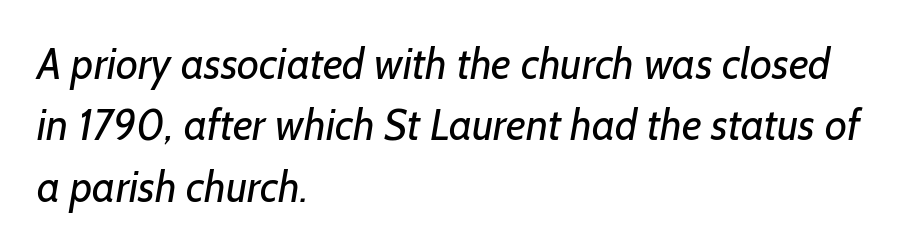
{"serif": "no", "bold": "no", "weight": "regular", "width": "normal", "stroke_contrast": "low", "x_height": "medium", "monospaced": "no", "underline": "no", "align": "left", "line_spacing": "normal", "line_spacing_ratio": 1.43, "letter_spacing": "normal", "letter_spacing_em": 0.0, "glyph_px": 43}
